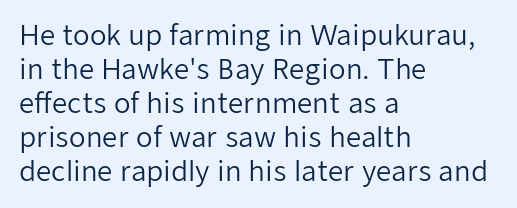
Q: Is the text bold? A: No.
Q: Is the text italic (slanted)? A: No, it is upright.
Q: Is the text underlined? A: No.
Q: How is the paragraph aligned? A: Left-aligned.
Q: Is the spacing between letters normal or unusually wide? A: Normal.
Q: Is the spacing between lines tight, normal or loose? A: Normal.
